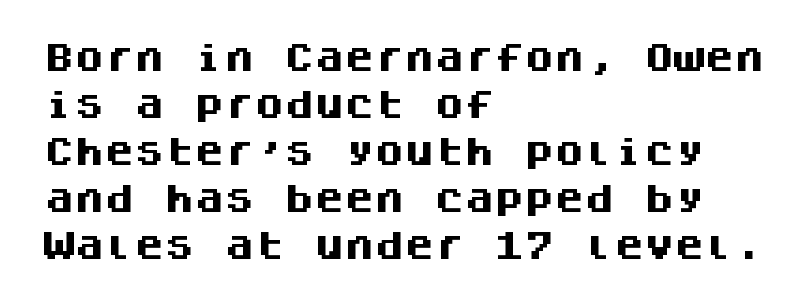
{"serif": "no", "italic": "no", "bold": "yes", "weight": "heavy", "width": "normal", "stroke_contrast": "medium", "x_height": "large", "monospaced": "yes", "underline": "no", "align": "left", "line_spacing": "normal", "line_spacing_ratio": 1.57, "letter_spacing": "normal", "letter_spacing_em": 0.0, "glyph_px": 30}
